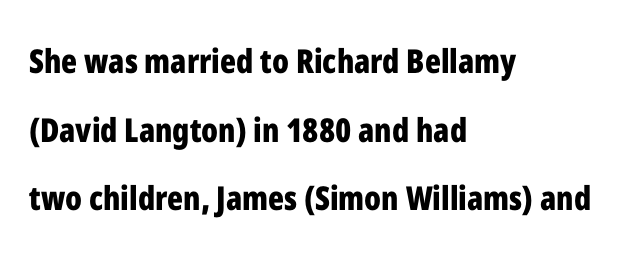
{"serif": "no", "italic": "no", "bold": "yes", "weight": "bold", "width": "condensed", "stroke_contrast": "low", "x_height": "medium", "monospaced": "no", "underline": "no", "align": "left", "line_spacing": "loose", "line_spacing_ratio": 2.08, "letter_spacing": "normal", "letter_spacing_em": 0.0, "glyph_px": 33}
